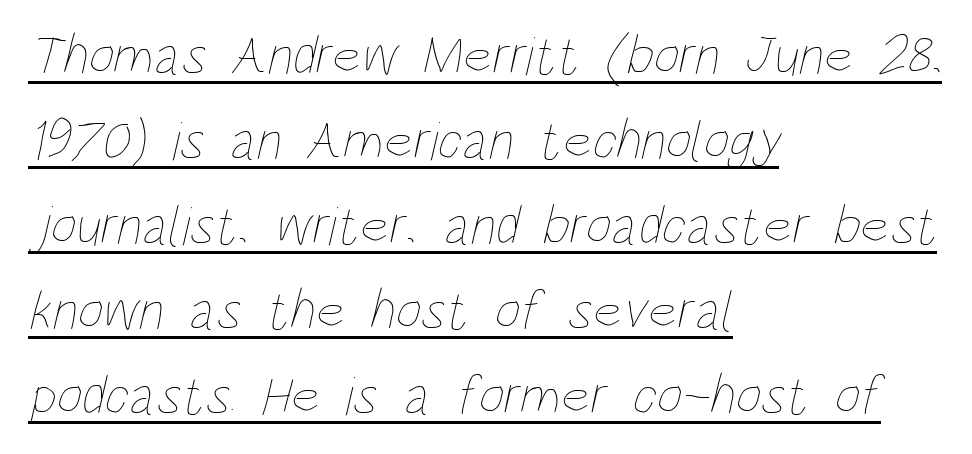
{"bold": "no", "weight": "thin", "width": "condensed", "stroke_contrast": "low", "x_height": "large", "monospaced": "no", "underline": "yes", "align": "left", "line_spacing": "normal", "line_spacing_ratio": 1.52, "letter_spacing": "normal", "letter_spacing_em": 0.0, "glyph_px": 56}
